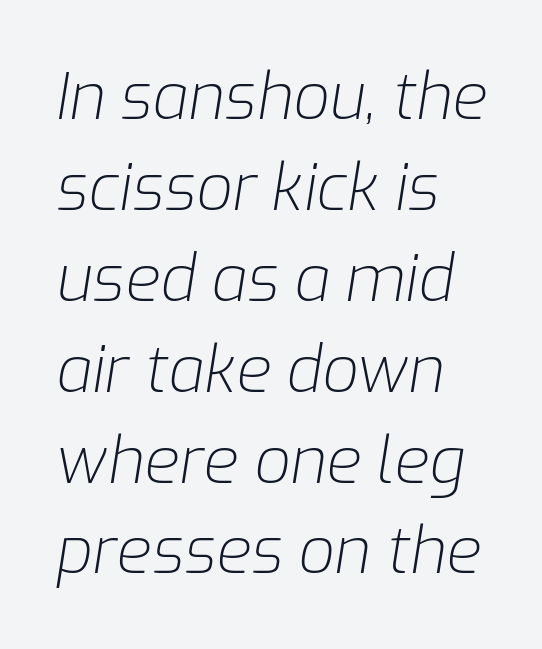
Q: Is the text bold? A: No.
Q: Is the text italic (slanted)? A: Yes, it leans right by about 9 degrees.
Q: Is the text underlined? A: No.
Q: How is the paragraph aligned? A: Left-aligned.
Q: Is the spacing between letters normal or unusually wide? A: Normal.
Q: Is the spacing between lines tight, normal or loose? A: Normal.
Q: Width (condensed, normal, or wide)? A: Normal.
Q: Stroke contrast? A: Low.
Q: x-height? A: Medium.
Q: Monospaced? A: No.
